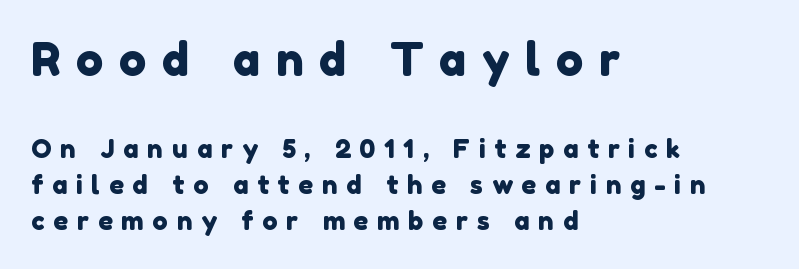
Note the varied advance widths — an 'i' is clearly narrower than an 'm'. The foot of each line stays bare and open. The designer went with a sans here, leaving each stem footless. In CSS terms this would be text-align: left. Here the glyphs are tracked loosely, breaking word shapes into spaced letters.
